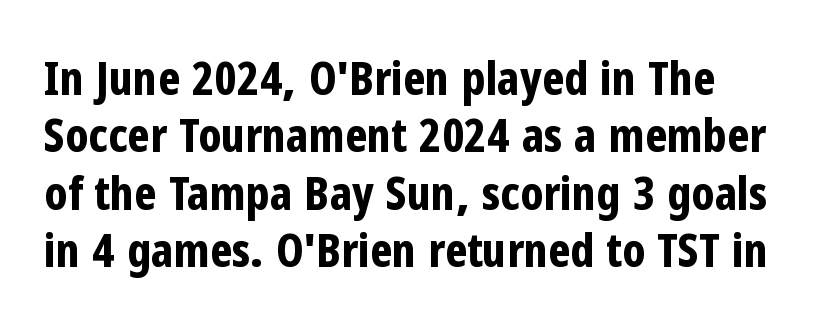
Q: Is the text bold? A: Yes.
Q: Is the text italic (slanted)? A: No, it is upright.
Q: Is the typeface a serif or a sans-serif typeface? A: Sans-serif.
Q: Is the text underlined? A: No.
Q: Is the spacing between letters normal or unusually wide? A: Normal.
Q: Width (condensed, normal, or wide)? A: Condensed.
Q: Stroke contrast? A: Low.
Q: x-height? A: Medium.
Q: Monospaced? A: No.
